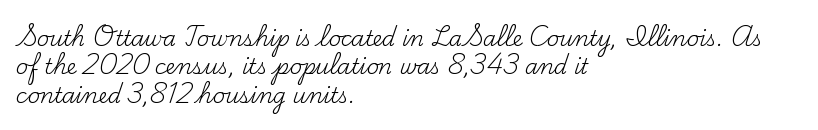
{"bold": "no", "underline": "no", "align": "left", "line_spacing": "normal", "line_spacing_ratio": 1.35, "letter_spacing": "normal", "letter_spacing_em": 0.0, "glyph_px": 21}
